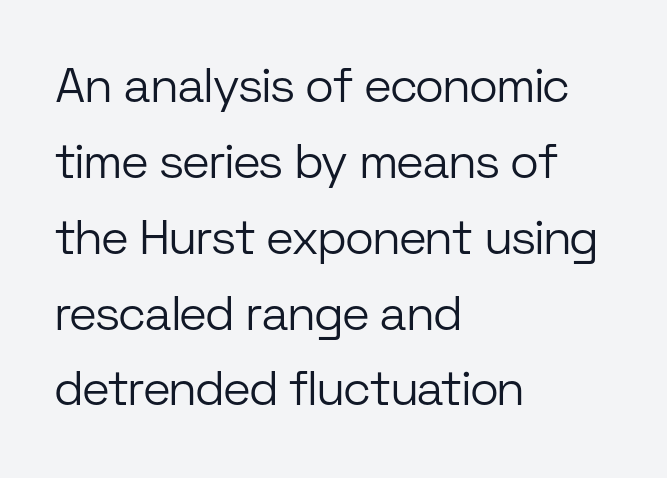
The image shows 48 px light sans-serif type, upright; set left-aligned, normal line spacing (1.58x), normal letter spacing, not underlined; low stroke contrast and a medium x-height.
